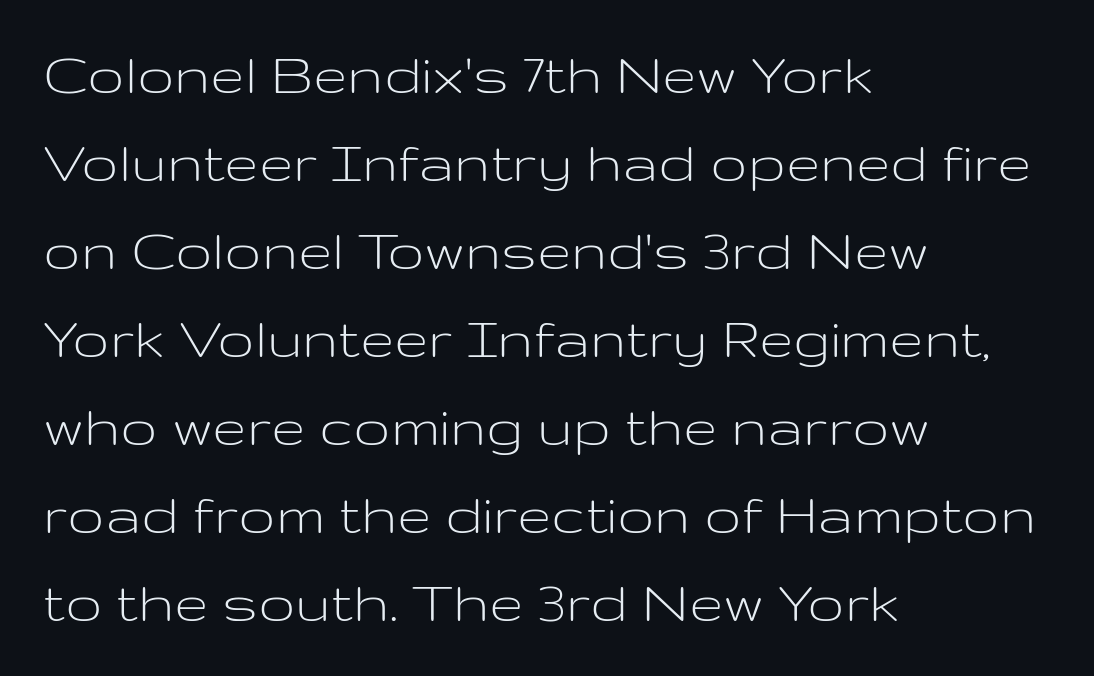
The image shows 62 px light, wide sans-serif type, upright; set left-aligned, normal line spacing (1.42x), normal letter spacing, not underlined; low stroke contrast and a medium x-height.
